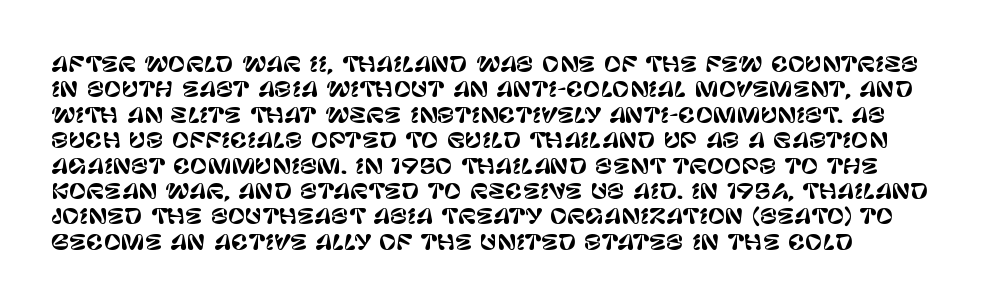
Q: Is the text italic (slanted)? A: Yes.
Q: Is the text underlined? A: No.
Q: Is the spacing between letters normal or unusually wide? A: Normal.
